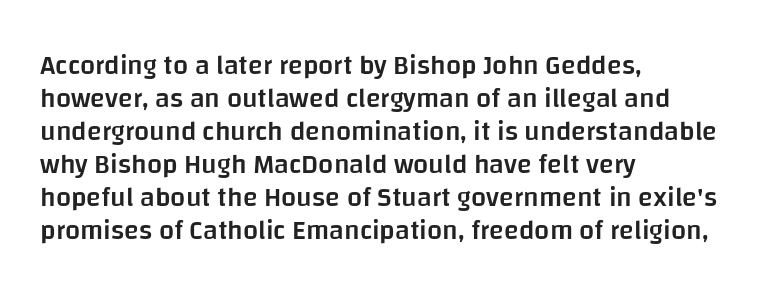
Q: Is the text bold? A: Semi-bold.
Q: Is the text italic (slanted)? A: No, it is upright.
Q: Is the text underlined? A: No.
Q: How is the paragraph aligned? A: Left-aligned.
Q: Is the spacing between letters normal or unusually wide? A: Normal.
